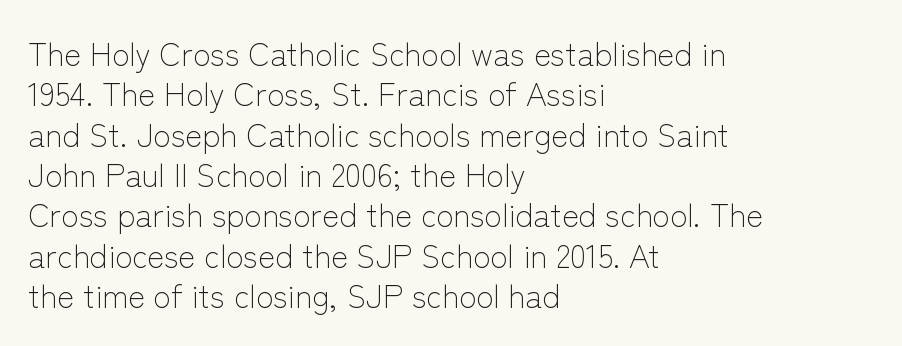
Q: Is the text bold? A: No.
Q: Is the text italic (slanted)? A: No, it is upright.
Q: Is the typeface a serif or a sans-serif typeface? A: Sans-serif.
Q: Is the text underlined? A: No.
Q: How is the paragraph aligned? A: Left-aligned.
Q: Is the spacing between letters normal or unusually wide? A: Normal.
Q: Is the spacing between lines tight, normal or loose? A: Normal.
Q: Width (condensed, normal, or wide)? A: Normal.
Q: Stroke contrast? A: Low.
Q: x-height? A: Medium.
Q: Monospaced? A: No.
